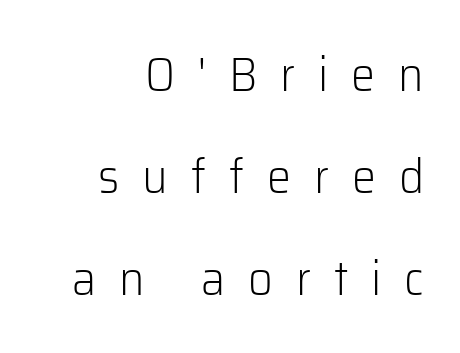
{"serif": "no", "italic": "no", "bold": "no", "weight": "light", "width": "normal", "stroke_contrast": "low", "x_height": "medium", "monospaced": "no", "underline": "no", "align": "right", "line_spacing": "loose", "line_spacing_ratio": 2.12, "letter_spacing": "wide", "letter_spacing_em": 0.48, "glyph_px": 48}
